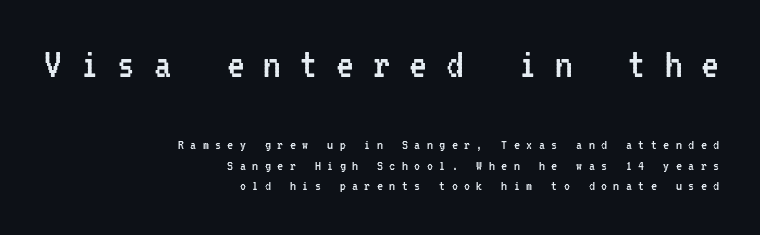
The image shows 44 px regular-weight, condensed sans-serif type, upright, monospaced; set right-aligned, normal line spacing (1.38x), unusually wide letter spacing (+0.43 em), not underlined; the first (top) block is 2.93x larger; low stroke contrast and a medium x-height.
